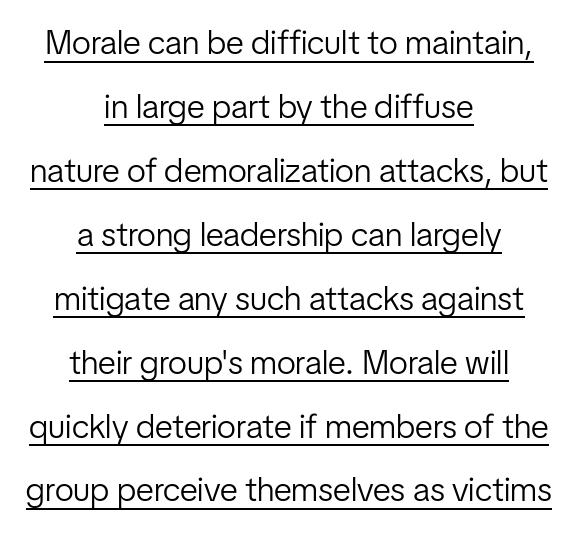
The image shows 34 px light, condensed sans-serif type, upright; set centered, line spacing 1.88x, normal letter spacing, underlined; low stroke contrast and a medium x-height.
